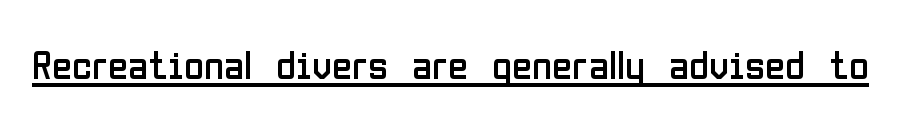
{"serif": "no", "italic": "no", "bold": "no", "weight": "regular", "width": "condensed", "stroke_contrast": "low", "x_height": "medium", "monospaced": "no", "underline": "yes", "letter_spacing": "normal", "letter_spacing_em": 0.0, "glyph_px": 41}
